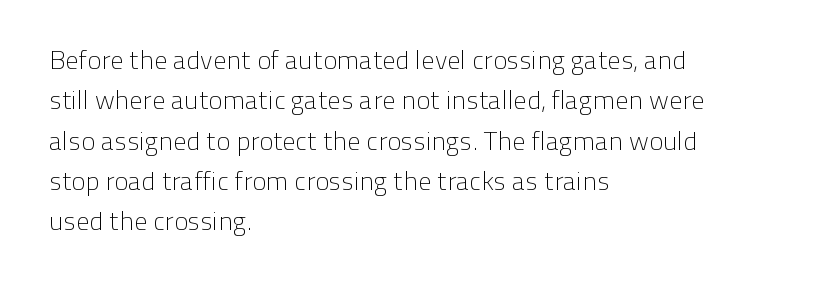
Q: Is the text bold? A: No.
Q: Is the text italic (slanted)? A: No, it is upright.
Q: Is the text underlined? A: No.
Q: How is the paragraph aligned? A: Left-aligned.
Q: Is the spacing between letters normal or unusually wide? A: Normal.
Q: Is the spacing between lines tight, normal or loose? A: Normal.
